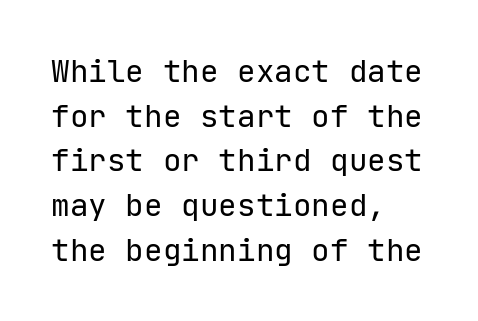
Q: Is the text bold? A: No.
Q: Is the text italic (slanted)? A: No, it is upright.
Q: Is the typeface a serif or a sans-serif typeface? A: Sans-serif.
Q: Is the text underlined? A: No.
Q: How is the paragraph aligned? A: Left-aligned.
Q: Is the spacing between letters normal or unusually wide? A: Normal.
Q: Is the spacing between lines tight, normal or loose? A: Normal.
Q: Width (condensed, normal, or wide)? A: Normal.
Q: Stroke contrast? A: Low.
Q: x-height? A: Medium.
Q: Monospaced? A: Yes.
